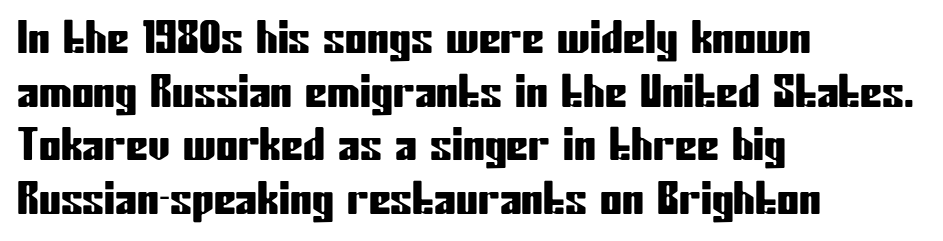
{"serif": "no", "italic": "no", "width": "condensed", "stroke_contrast": "low", "x_height": "medium", "monospaced": "no", "underline": "no", "align": "left", "line_spacing_ratio": 1.22, "letter_spacing": "normal", "letter_spacing_em": 0.0, "glyph_px": 44}
